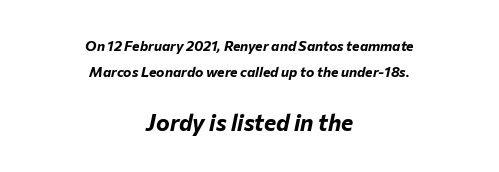
Heft: maximum for text — a bold. Posture: slanted. The foot of each line stays bare and open. The lines are quadded center. Type size steps up from the first block to the second. There is no visible air inserted between adjacent glyphs.
